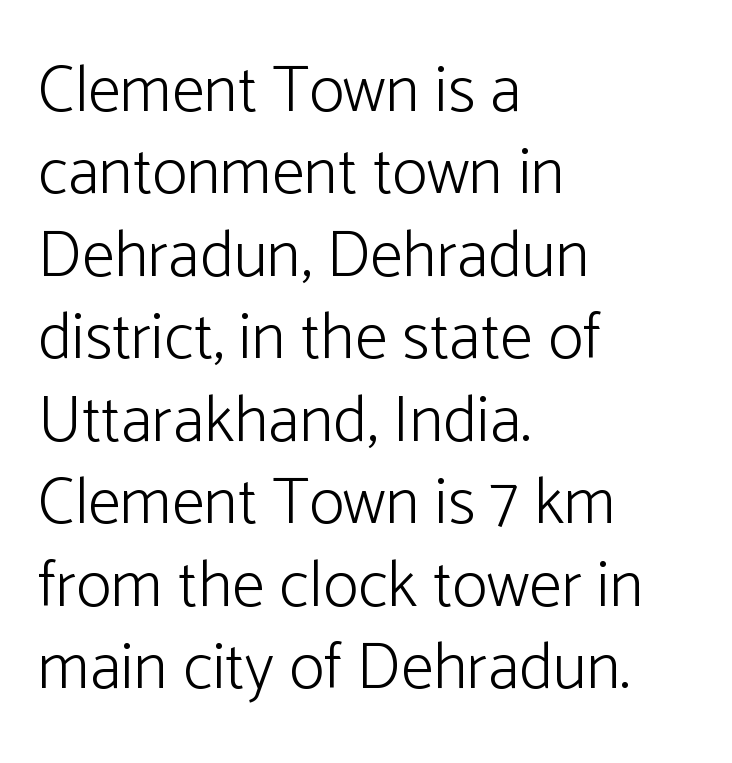
The image shows 66 px light sans-serif type, upright; set left-aligned, normal line spacing (1.25x), normal letter spacing, not underlined; low stroke contrast and a medium x-height.
